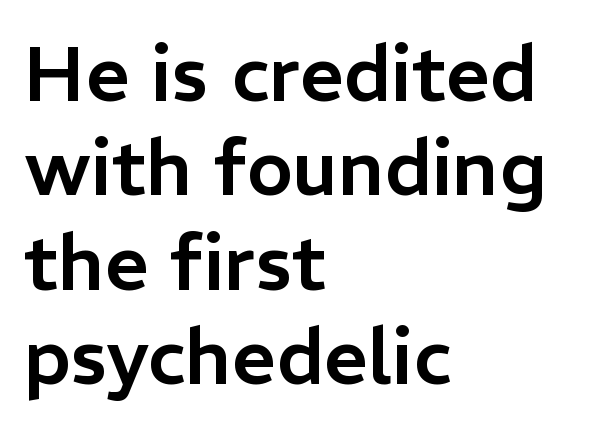
Q: Is the text italic (slanted)? A: No, it is upright.
Q: Is the typeface a serif or a sans-serif typeface? A: Sans-serif.
Q: Is the text underlined? A: No.
Q: How is the paragraph aligned? A: Left-aligned.
Q: Is the spacing between letters normal or unusually wide? A: Normal.
Q: Width (condensed, normal, or wide)? A: Normal.
Q: Stroke contrast? A: Low.
Q: x-height? A: Medium.
Q: Monospaced? A: No.
